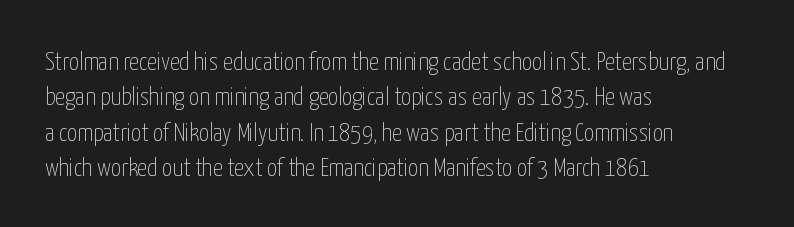
Q: Is the text bold? A: No.
Q: Is the text italic (slanted)? A: No, it is upright.
Q: Is the text underlined? A: No.
Q: How is the paragraph aligned? A: Left-aligned.
Q: Is the spacing between letters normal or unusually wide? A: Normal.
Q: Is the spacing between lines tight, normal or loose? A: Normal.
